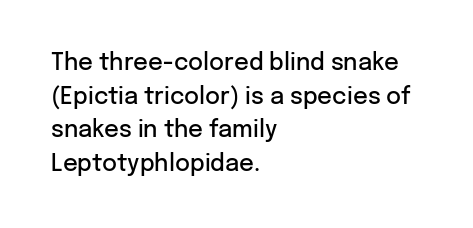
Is there any slant? The stems are plumb. Decoration check: the copy has no underline. Nothing unusual about the tracking: characters are spaced as the font intends. What weight is shown? A semibold, between regular and bold. The setting favours the left margin, as ordinary paragraphs usually do.
